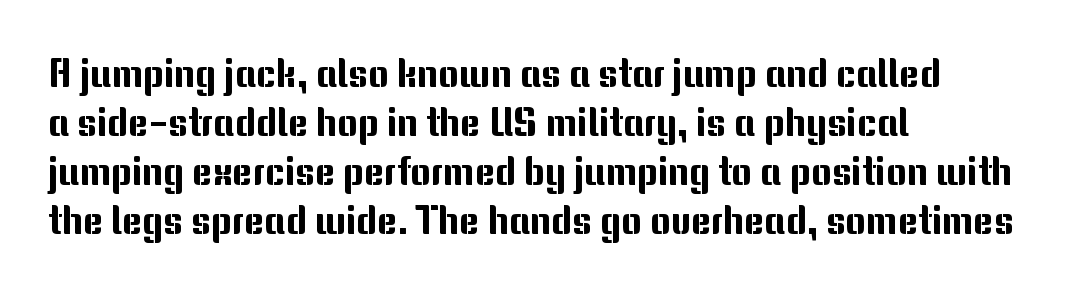
The image shows 39 px sans-serif type, upright; set left-aligned, normal line spacing (1.26x), normal letter spacing, not underlined; medium stroke contrast and a medium x-height.
